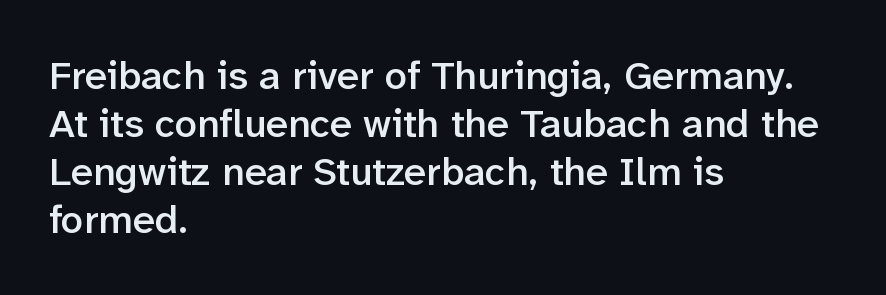
Anything drawn beneath the words? Only blank space. Heft: intermediate — a semibold. A classic flush-left, rag-right setting is used for this passage. Classification — sans serif.
